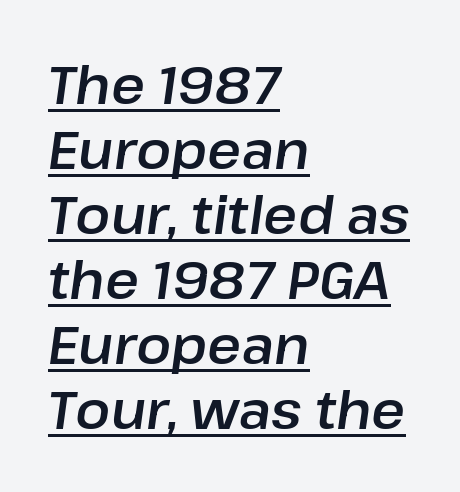
Beneath each row of characters lies a ruled line. What stands out about the letter spacing? Nothing — it is the standard amount. Line starts are locked; line ends wander. The lettering tilts uniformly, giving the passage an italic look. In terms of leading, this rendering sits right in the middle.
